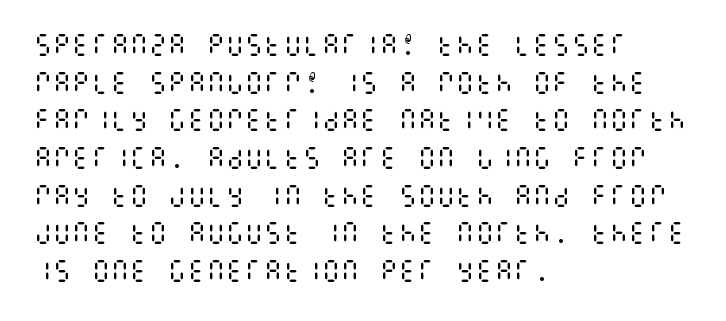
{"italic": "no", "bold": "no", "underline": "no", "align": "left", "line_spacing": "normal", "line_spacing_ratio": 1.57, "letter_spacing": "normal", "letter_spacing_em": 0.0, "glyph_px": 24}
